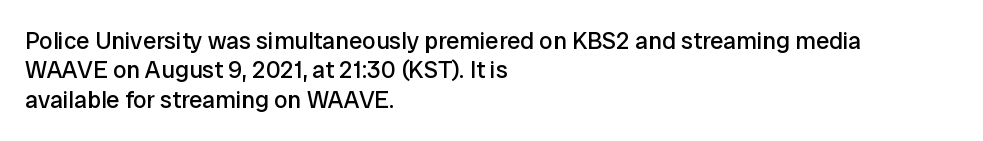
Notice how the stems are strictly vertical — no italics here. Standard letterfit; no display-style spreading of the glyphs. The space beneath each line is pristine and unruled. Counters stay open thanks to moderate or lighter strokes. A classic flush-left, rag-right setting is used for this passage.
